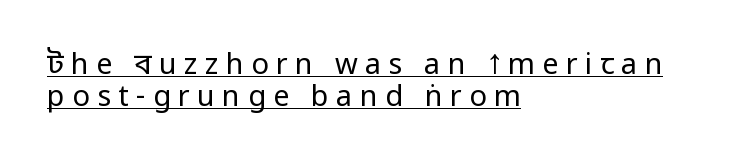
The image shows 29 px regular-weight, condensed sans-serif type, upright; set left-aligned, tight line spacing (1.11x), unusually wide letter spacing (+0.25 em), underlined; low stroke contrast.
